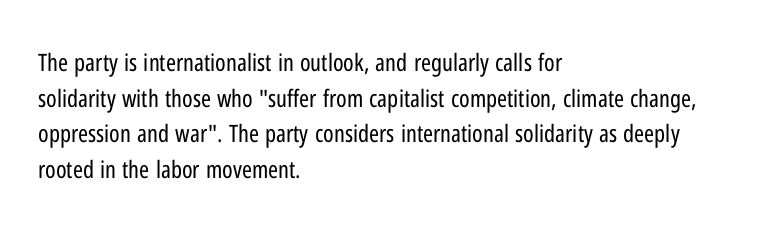
{"italic": "no", "bold": "no", "underline": "no", "align": "left", "line_spacing": "normal", "line_spacing_ratio": 1.48, "letter_spacing": "normal", "letter_spacing_em": 0.0, "glyph_px": 24}
